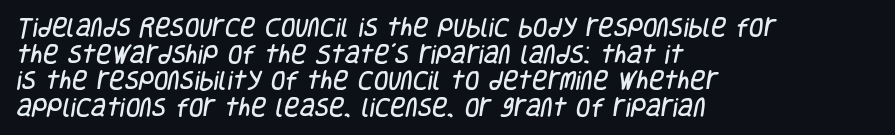
Q: Is the text underlined? A: No.
Q: How is the paragraph aligned? A: Left-aligned.
Q: Is the spacing between letters normal or unusually wide? A: Normal.
Q: Is the spacing between lines tight, normal or loose? A: Normal.
